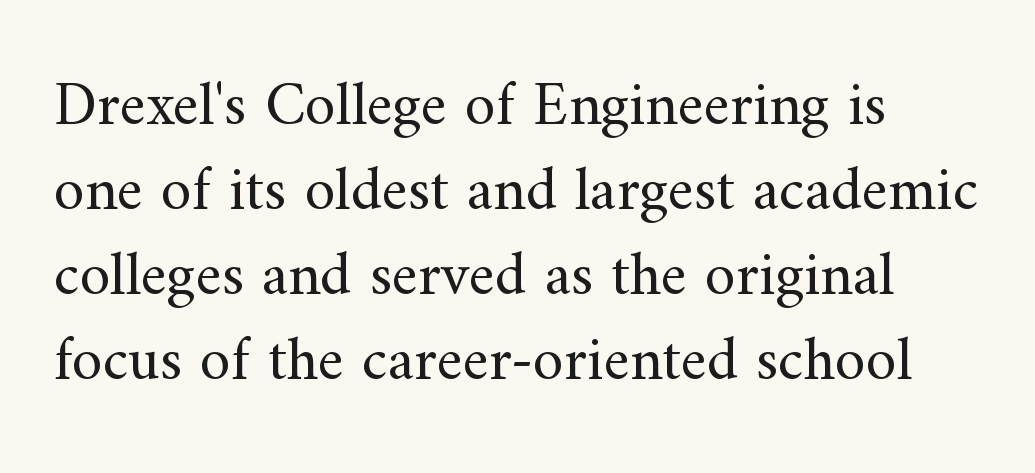
Spacing between characters is what you'd get straight out of the box. Where is the straight margin? On the left. Do the characters align in a grid? No, the font is proportional. Stroke thickness stays within the range of a standard reading face or lighter. Style check: upright.
